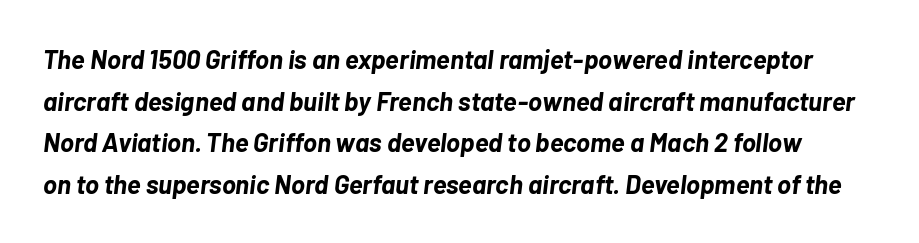
The image shows 26 px bold type, italic (leaning right); set normal line spacing (1.6x), normal letter spacing, not underlined.
